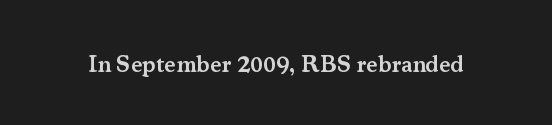
Q: Is the text bold? A: Semi-bold.
Q: Is the text italic (slanted)? A: No, it is upright.
Q: Is the text underlined? A: No.
Q: Is the spacing between letters normal or unusually wide? A: Normal.
